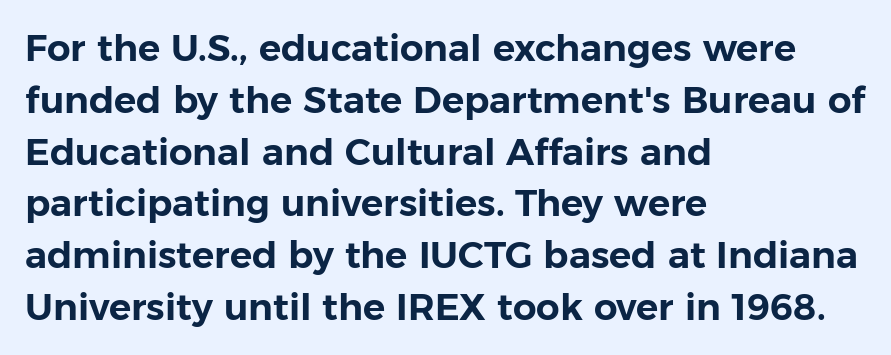
Stroke terminals: plain, sans-serif. Has an underline been added? It has not. Casual observation: everything's shoved over to the left. Each letter keeps its own natural width here, so spacing adapts to shape. Letter spacing: default.
